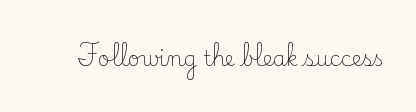
Q: Is the text bold? A: No.
Q: Is the text italic (slanted)? A: No, it is upright.
Q: Is the text underlined? A: No.
Q: Is the spacing between letters normal or unusually wide? A: Normal.
